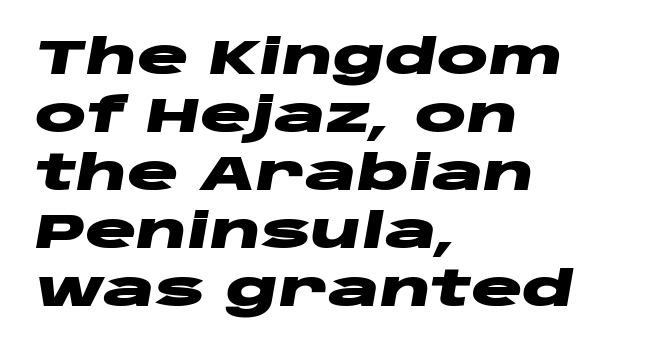
The image shows 48 px heavy, wide type, italic (leaning right); set left-aligned, line spacing 1.21x, normal letter spacing, not underlined; low stroke contrast and a large x-height.
